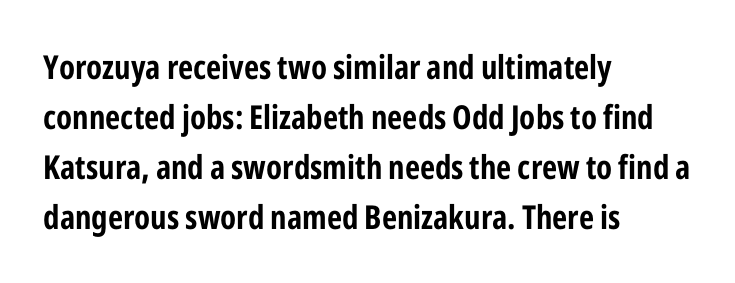
Weight check: bold — yes, fully. These lines were composed using upright roman letters. Anything drawn beneath the words? Only blank space. Regarding serifs, this sample does without them.
